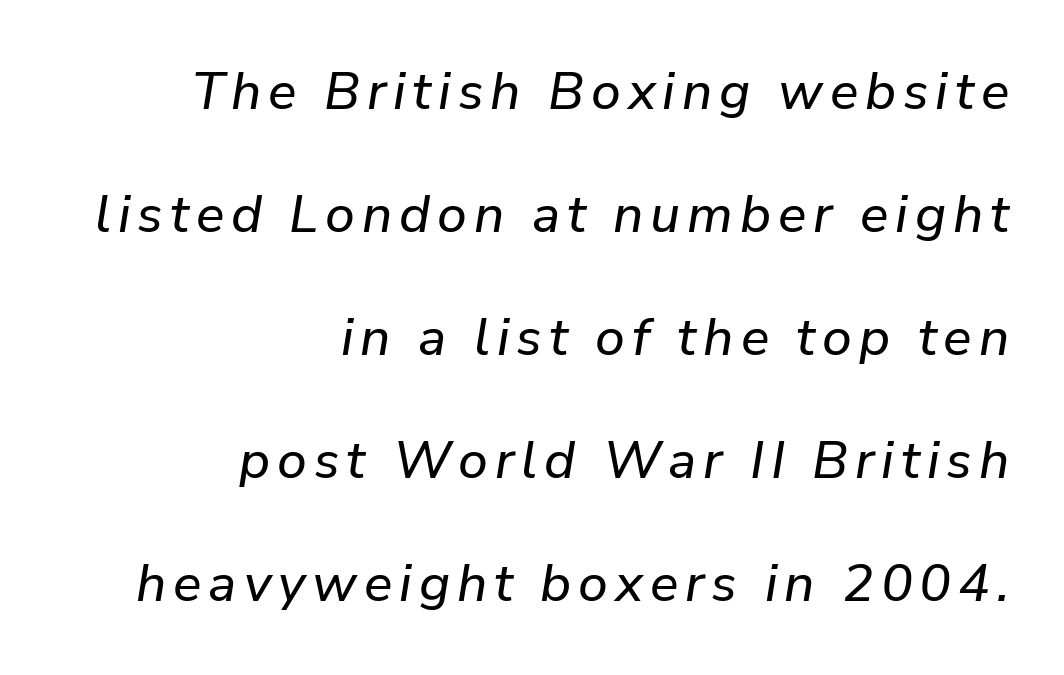
The image shows 53 px text type, italic (leaning right); set right-aligned, loose line spacing (2.32x), not underlined; low stroke contrast and a medium x-height.
